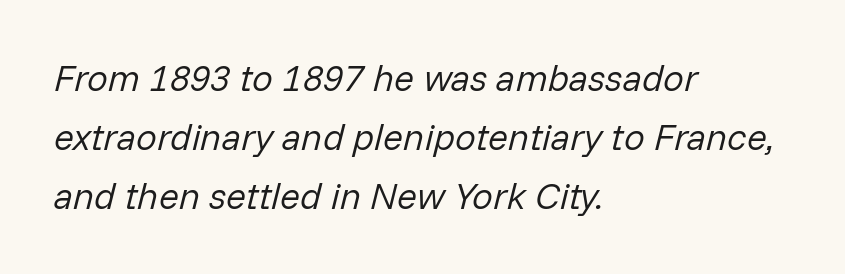
Q: Is the text bold? A: No.
Q: Is the text italic (slanted)? A: Yes, it leans right by about 14 degrees.
Q: Is the text underlined? A: No.
Q: How is the paragraph aligned? A: Left-aligned.
Q: Is the spacing between letters normal or unusually wide? A: Normal.
Q: Is the spacing between lines tight, normal or loose? A: Normal.
Q: Width (condensed, normal, or wide)? A: Normal.
Q: Stroke contrast? A: Low.
Q: x-height? A: Medium.
Q: Monospaced? A: No.
